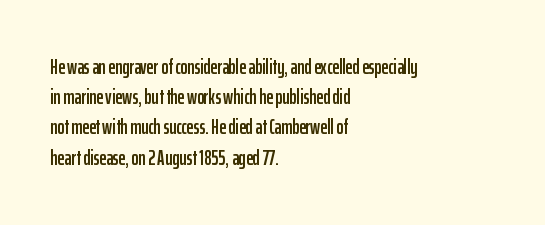
Q: Is the text italic (slanted)? A: No, it is upright.
Q: Is the text underlined? A: No.
Q: How is the paragraph aligned? A: Left-aligned.
Q: Is the spacing between letters normal or unusually wide? A: Normal.
Q: Is the spacing between lines tight, normal or loose? A: Normal.
